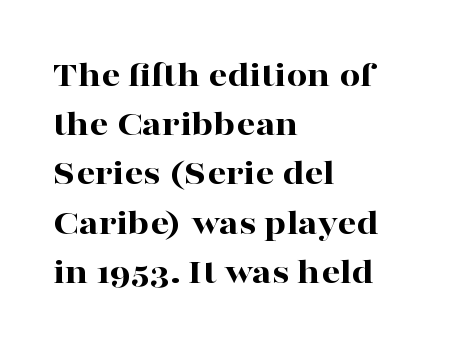
Q: Is the text bold? A: Yes.
Q: Is the text italic (slanted)? A: No, it is upright.
Q: Is the typeface a serif or a sans-serif typeface? A: Serif.
Q: Is the text underlined? A: No.
Q: How is the paragraph aligned? A: Left-aligned.
Q: Is the spacing between letters normal or unusually wide? A: Normal.
Q: Is the spacing between lines tight, normal or loose? A: Normal.
Q: Width (condensed, normal, or wide)? A: Wide.
Q: Stroke contrast? A: High.
Q: x-height? A: Medium.
Q: Monospaced? A: No.
